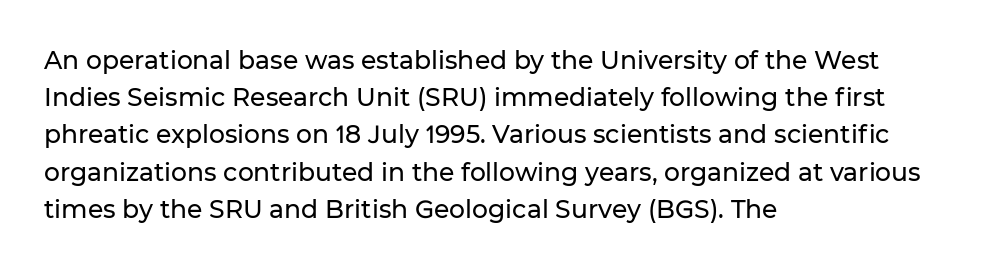
{"italic": "no", "underline": "no", "align": "left", "line_spacing": "normal", "line_spacing_ratio": 1.49, "letter_spacing": "normal", "letter_spacing_em": 0.0, "glyph_px": 25}
